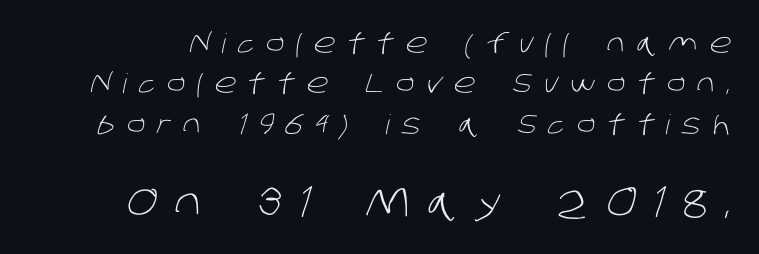
{"serif": "no", "bold": "no", "weight": "light", "width": "normal", "stroke_contrast": "low", "x_height": "large", "monospaced": "no", "underline": "no", "line_spacing": "normal", "line_spacing_ratio": 1.5, "letter_spacing": "wide", "letter_spacing_em": 0.44, "larger_block": "second", "size_ratio": 1.48, "glyph_px": 40}
